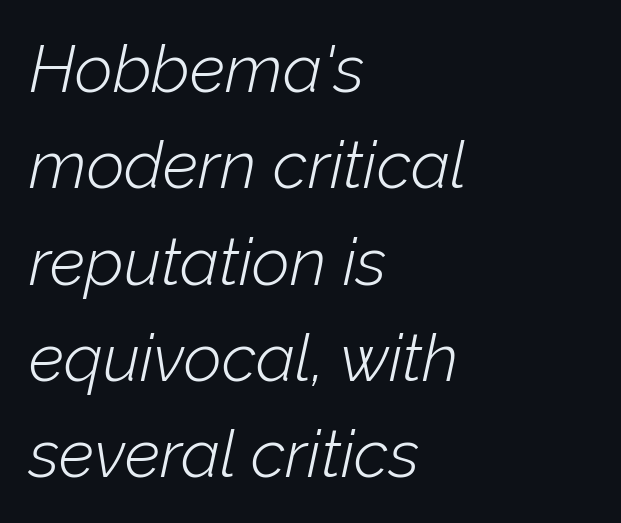
The image shows 66 px light type, italic (leaning right); set left-aligned, normal line spacing (1.46x), normal letter spacing, not underlined; low stroke contrast and a medium x-height.
